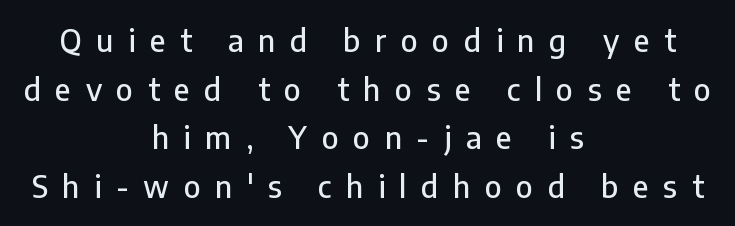
The image shows 30 px sans-serif type, upright; set centered, normal line spacing (1.62x), unusually wide letter spacing (+0.48 em), not underlined; low stroke contrast and a medium x-height.
